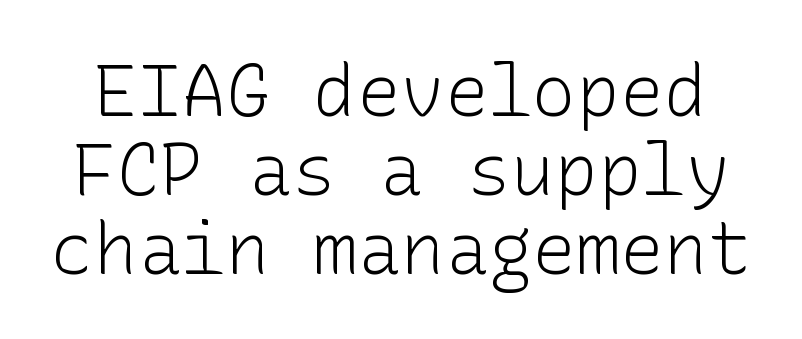
The image shows 73 px light sans-serif type, upright; set tight line spacing (1.08x), normal letter spacing, not underlined; low stroke contrast and a medium x-height.
